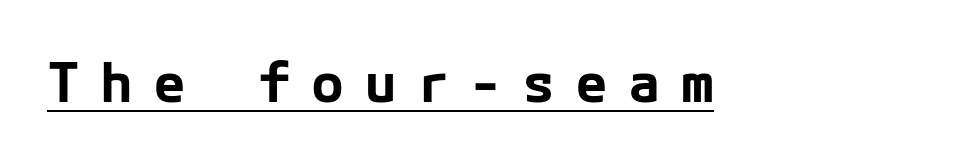
Q: Is the text bold? A: Yes.
Q: Is the text italic (slanted)? A: No, it is upright.
Q: Is the typeface a serif or a sans-serif typeface? A: Sans-serif.
Q: Is the text underlined? A: Yes.
Q: Is the spacing between letters normal or unusually wide? A: Unusually wide.
Q: Width (condensed, normal, or wide)? A: Normal.
Q: Stroke contrast? A: Low.
Q: x-height? A: Medium.
